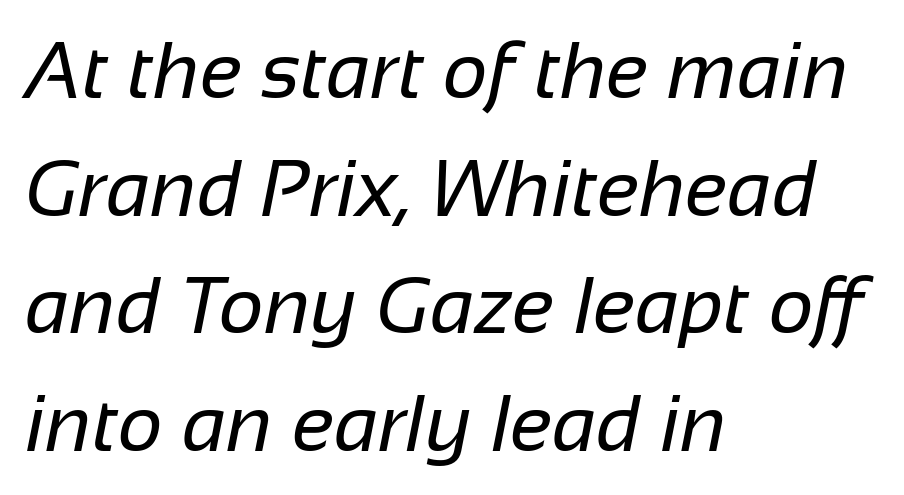
Stem width sits at or under what a default text font uses. Underline: absent. Is this a sans? Yes — the strokes have no serifs. Leading matches the norm, producing a regular column. Left-aligned paragraph, ragged on the right. Note the varied advance widths — an 'i' is clearly narrower than an 'm'.
